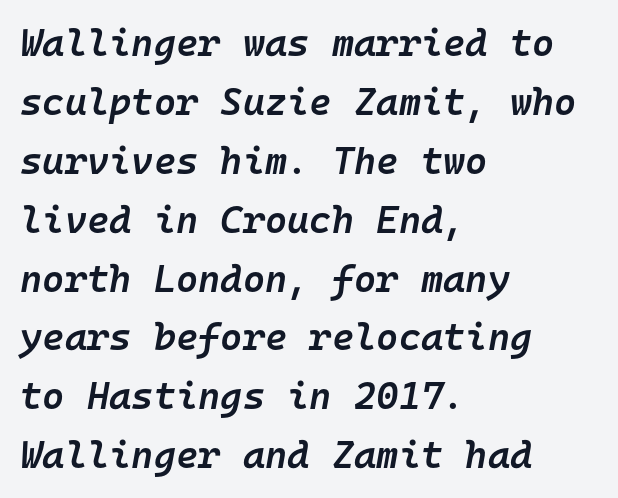
A bare baseline throughout the passage. Observe the ordinary spacing: letters are neighbours, not strangers. The strokes are fattened partway — semibold, not bold. The lines sit at an ordinary, default distance from one another.
